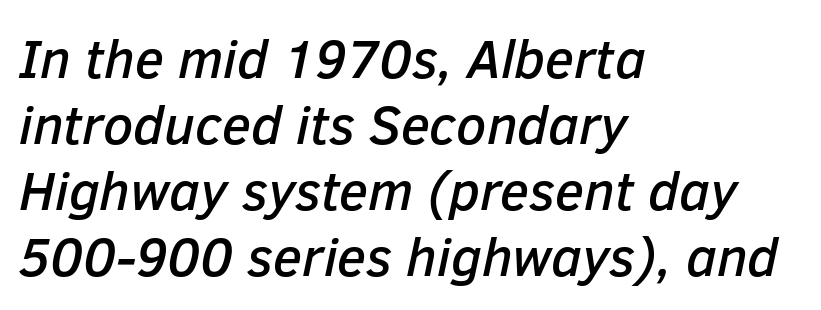
Q: Is the text italic (slanted)? A: Yes, it leans right by about 12 degrees.
Q: Is the text underlined? A: No.
Q: How is the paragraph aligned? A: Left-aligned.
Q: Is the spacing between letters normal or unusually wide? A: Normal.
Q: Width (condensed, normal, or wide)? A: Normal.
Q: Stroke contrast? A: Low.
Q: x-height? A: Medium.
Q: Monospaced? A: No.
